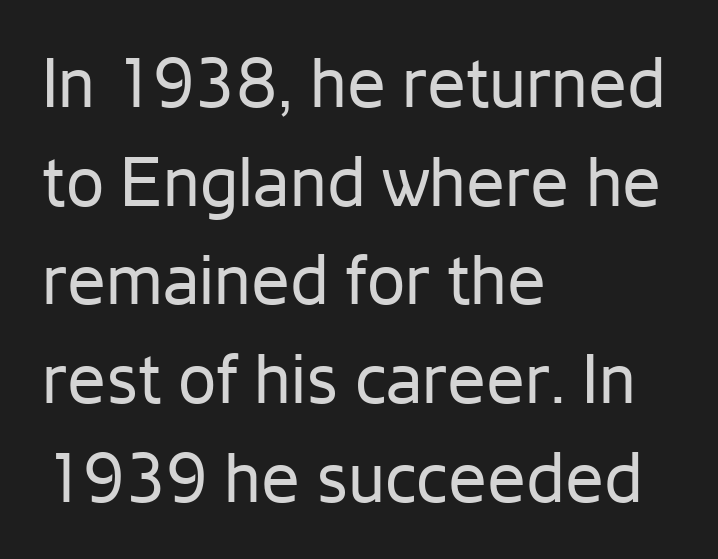
The image shows 69 px regular-weight sans-serif type, upright; set left-aligned, normal line spacing (1.43x), normal letter spacing, not underlined; low stroke contrast and a medium x-height.
